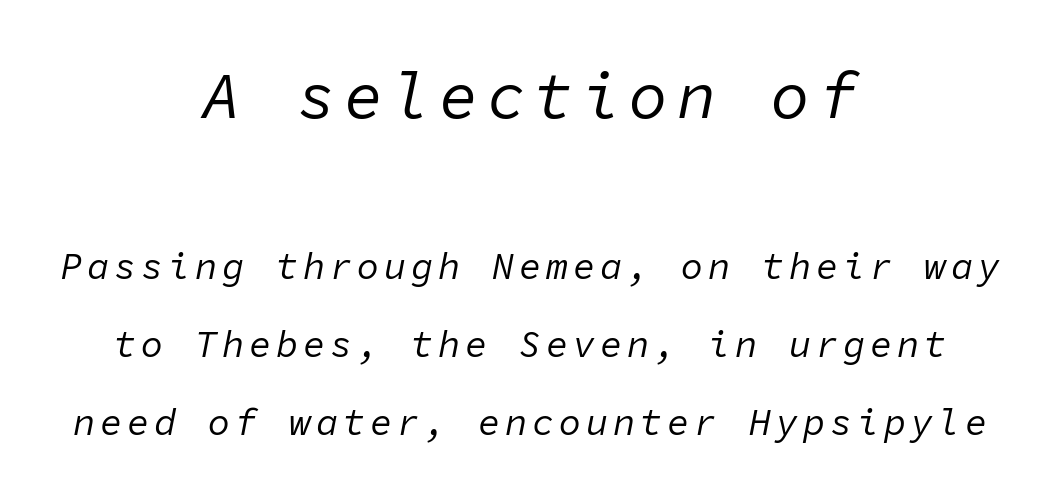
The image shows 65 px regular-weight type, italic (leaning right), monospaced; set centered, loose line spacing (2.1x), not underlined; the first (top) block is 1.76x larger; low stroke contrast and a medium x-height.
